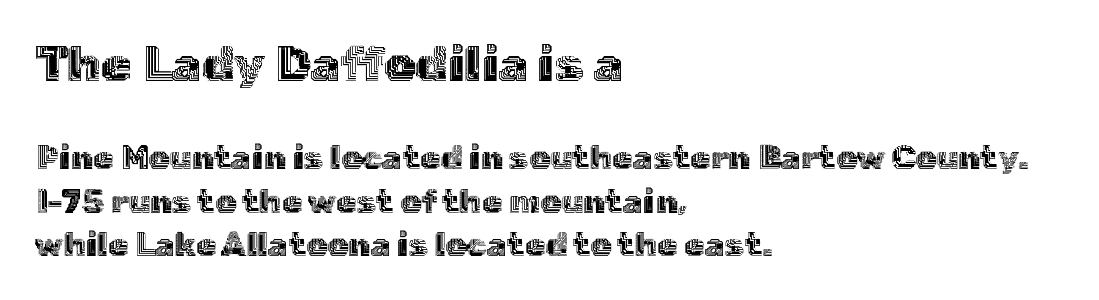
The image shows 49 px text type, upright; set left-aligned, normal line spacing (1.31x), normal letter spacing, not underlined; the first (top) block is 1.48x larger; a medium x-height.
